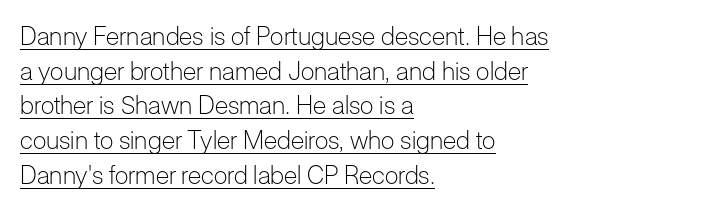
The image shows 25 px text type, upright; set left-aligned, normal line spacing (1.39x), normal letter spacing, underlined.
